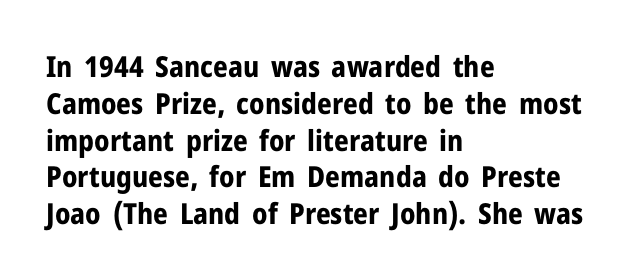
The image shows 29 px bold sans-serif type, upright; set left-aligned, normal line spacing (1.27x), normal letter spacing, not underlined; low stroke contrast and a medium x-height.
